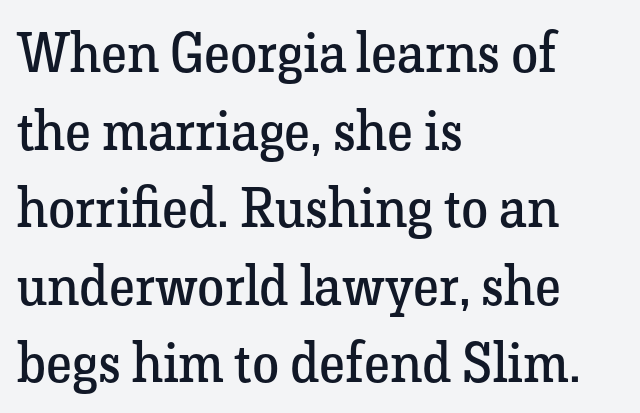
The image shows 55 px regular-weight serif type, upright; set left-aligned, normal line spacing (1.41x), normal letter spacing, not underlined; low stroke contrast and a medium x-height.
